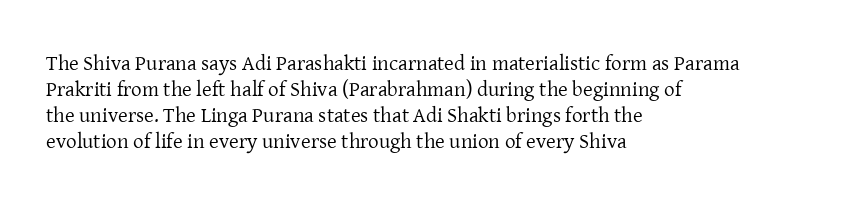
The image shows 21 px text type, upright; set left-aligned, line spacing 1.24x, normal letter spacing, not underlined.
